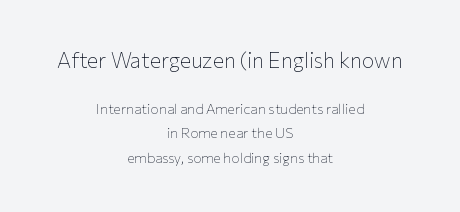
The image shows 21 px text type, upright; set centered, line spacing 1.73x, normal letter spacing, not underlined; the first (top) block is 1.5x larger.
